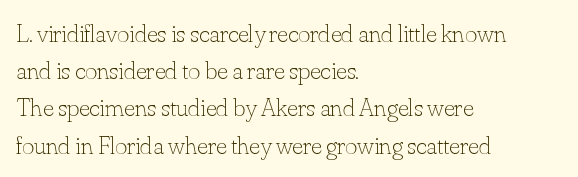
Q: Is the text bold? A: No.
Q: Is the text italic (slanted)? A: No, it is upright.
Q: Is the text underlined? A: No.
Q: How is the paragraph aligned? A: Left-aligned.
Q: Is the spacing between letters normal or unusually wide? A: Normal.
Q: Is the spacing between lines tight, normal or loose? A: Normal.
